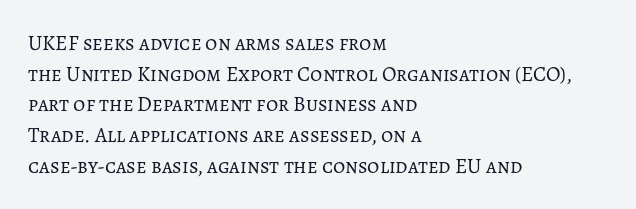
The strip under each line holds only bare page. The lines in this sample share a left origin and differ only in where they stop. The block of text has a typical density, with ordinary space between rows. A typesetter would call this zero additional tracking. Each stroke keeps to a modest, everyday thickness or less. Style check: upright.
